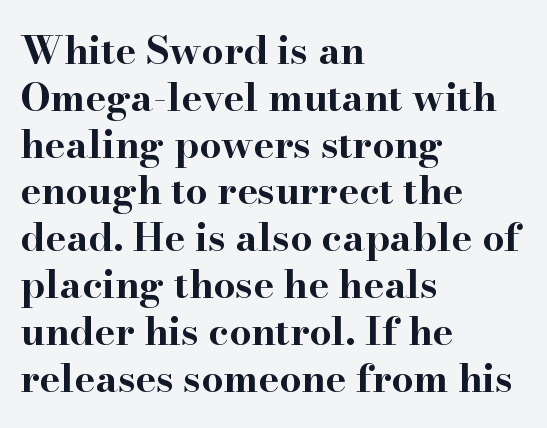
Looks like regular typesetting: each glyph gets only the width it needs. Honestly, the letter spacing is just normal — you wouldn't notice it. The foot of each line stays bare and open. These lines were composed using upright roman letters.
